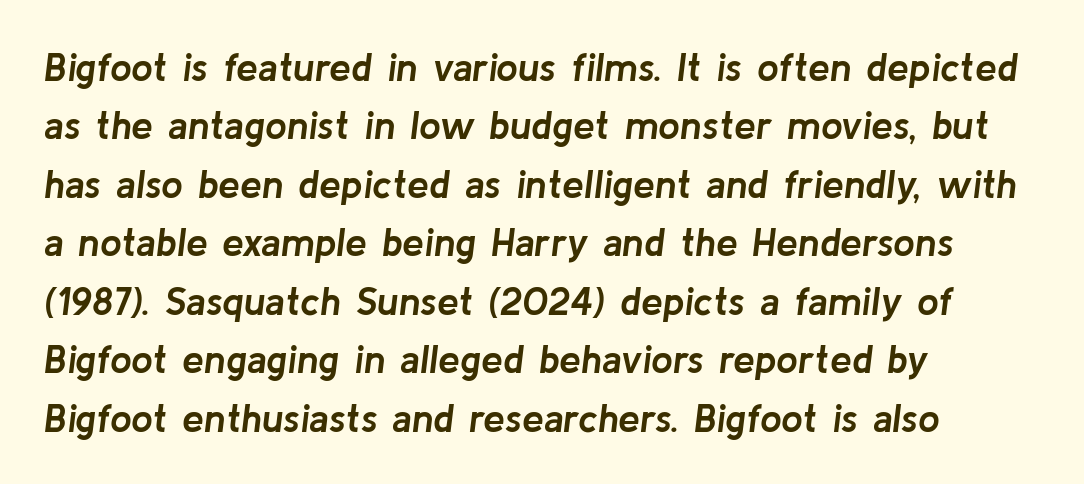
{"italic": "yes", "lean": "right", "slant_degrees": 8, "bold": "yes", "weight": "semibold", "width": "normal", "stroke_contrast": "low", "x_height": "medium", "monospaced": "no", "underline": "no", "align": "left", "line_spacing": "normal", "line_spacing_ratio": 1.5, "letter_spacing": "normal", "letter_spacing_em": 0.0, "glyph_px": 39}
